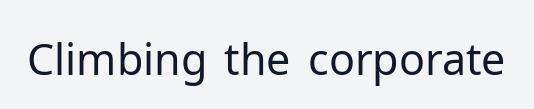
{"serif": "no", "italic": "no", "bold": "no", "weight": "regular", "width": "normal", "stroke_contrast": "low", "x_height": "medium", "monospaced": "no", "underline": "no", "letter_spacing": "normal", "letter_spacing_em": 0.0, "glyph_px": 43}
